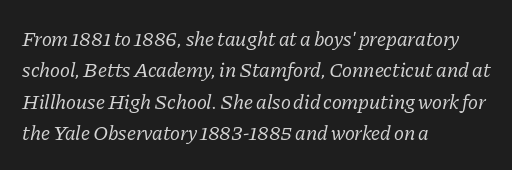
Q: Is the text bold? A: No.
Q: Is the text italic (slanted)? A: Yes, it leans right by about 11 degrees.
Q: Is the text underlined? A: No.
Q: How is the paragraph aligned? A: Left-aligned.
Q: Is the spacing between letters normal or unusually wide? A: Normal.
Q: Is the spacing between lines tight, normal or loose? A: Normal.
